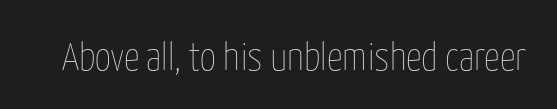
{"italic": "no", "bold": "no", "weight": "thin", "width": "condensed", "stroke_contrast": "low", "x_height": "medium", "monospaced": "no", "underline": "no", "letter_spacing": "normal", "letter_spacing_em": 0.0, "glyph_px": 39}
